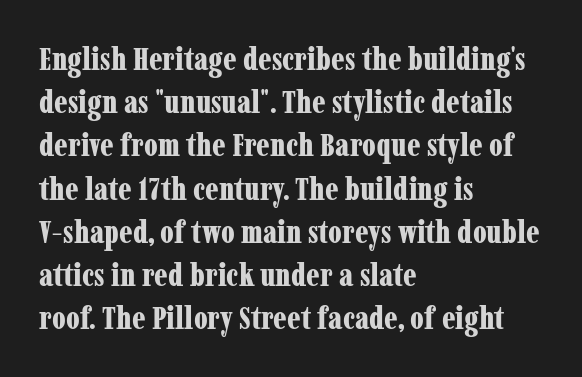
You can tell from the footed stems that serif type was used. Each new line begins a customary step beneath the previous one. Glance below the letters and you will spot only blank space. These words are printed bold, with thick strokes throughout.
